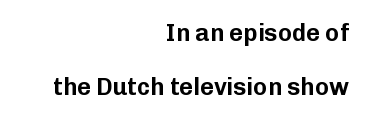
Q: Is the text italic (slanted)? A: No, it is upright.
Q: Is the text underlined? A: No.
Q: How is the paragraph aligned? A: Right-aligned.
Q: Is the spacing between letters normal or unusually wide? A: Normal.
Q: Is the spacing between lines tight, normal or loose? A: Loose.
